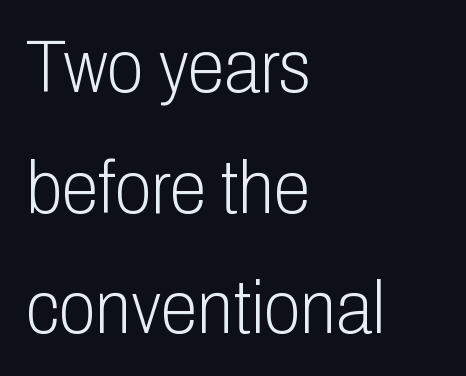
The image shows 75 px light, condensed sans-serif type, upright; set left-aligned, normal line spacing (1.61x), normal letter spacing, not underlined; low stroke contrast and a medium x-height.
